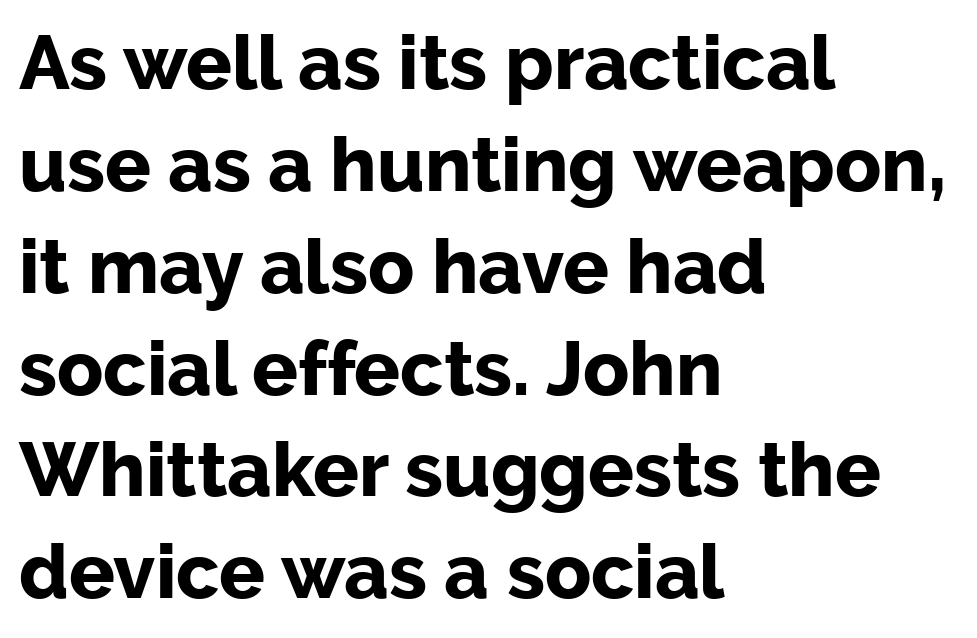
{"serif": "no", "italic": "no", "bold": "yes", "weight": "bold", "width": "normal", "stroke_contrast": "low", "x_height": "medium", "monospaced": "no", "underline": "no", "align": "left", "line_spacing": "normal", "line_spacing_ratio": 1.34, "letter_spacing": "normal", "letter_spacing_em": 0.0, "glyph_px": 76}
